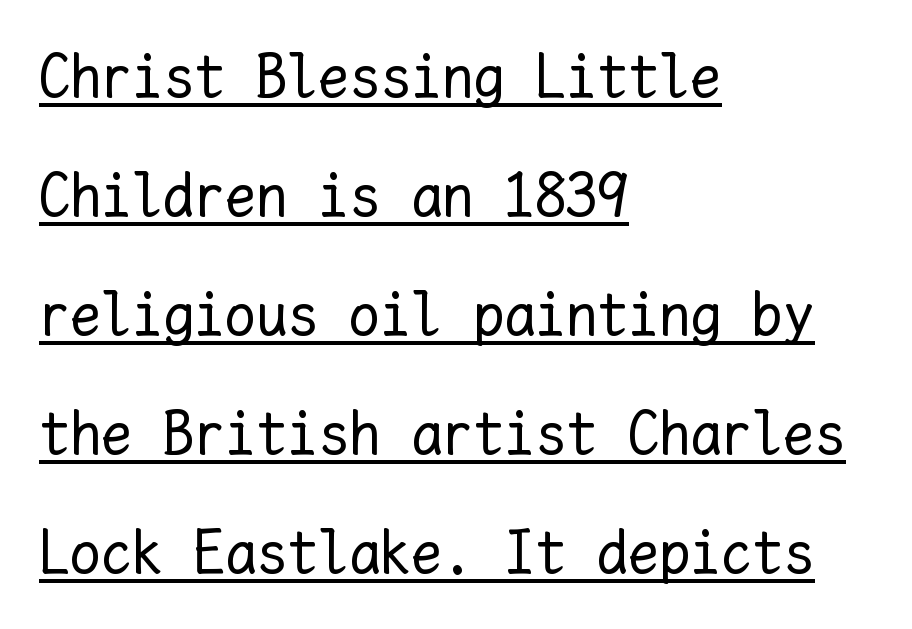
Fixed-width glyphs throughout — classic coding-font behaviour. Casual observation: everything's shoved over to the left. This is not heavy type; no bold has been used. The rendering uses the underline text-decoration. Words appear dense and cohesive because spacing is normal. Nope, not italic — everything's standing straight.
